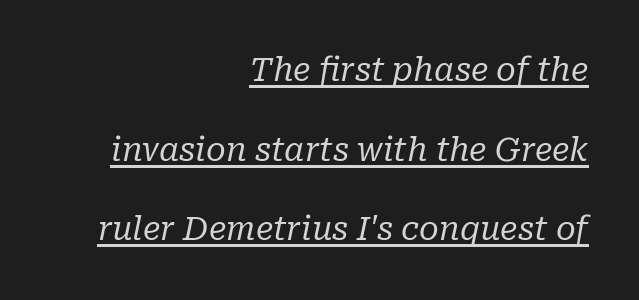
The letterforms sit shoulder to shoulder at normal distance. This is oblique type, the kind used for emphasis or titles. The passage shown is typed in a proportional face where columns would drift. The specimen includes a rule beneath the text block's lines. If you drew a ruler down the right edge, every line would touch it. The typesetting does not lean heavy: it is not bold.
